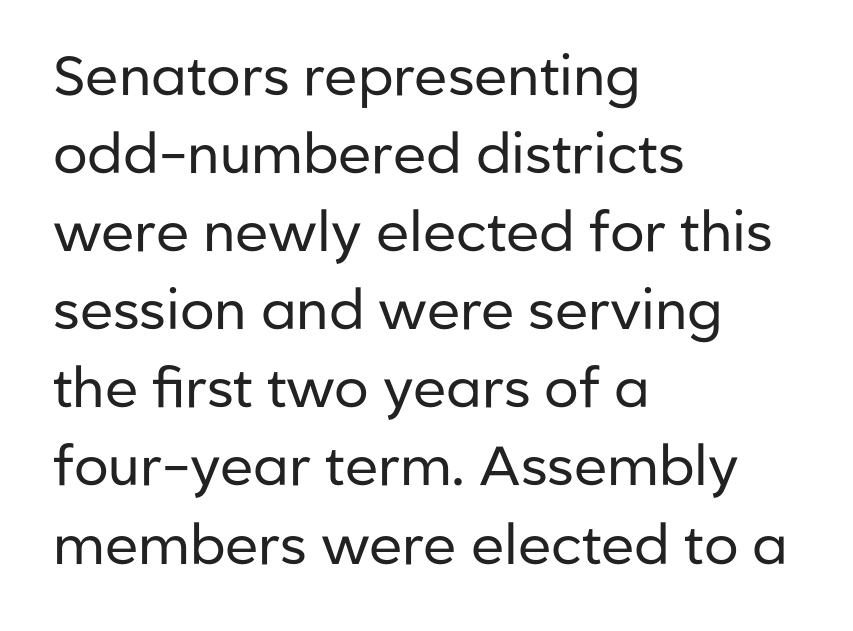
Q: Is the text bold? A: No.
Q: Is the text italic (slanted)? A: No, it is upright.
Q: Is the typeface a serif or a sans-serif typeface? A: Sans-serif.
Q: Is the text underlined? A: No.
Q: How is the paragraph aligned? A: Left-aligned.
Q: Is the spacing between letters normal or unusually wide? A: Normal.
Q: Is the spacing between lines tight, normal or loose? A: Normal.
Q: Width (condensed, normal, or wide)? A: Normal.
Q: Stroke contrast? A: Low.
Q: x-height? A: Medium.
Q: Monospaced? A: No.
